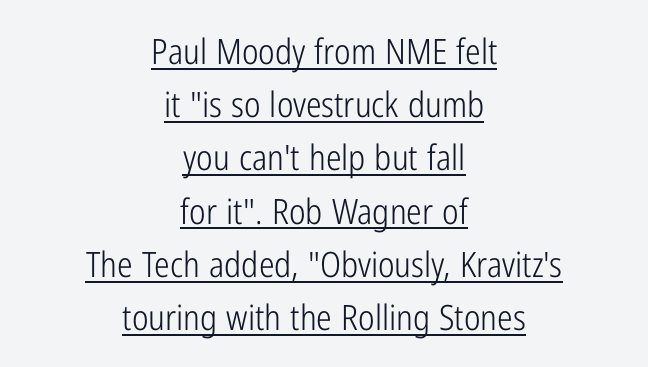
{"serif": "no", "italic": "no", "bold": "no", "weight": "light", "width": "condensed", "stroke_contrast": "low", "x_height": "medium", "monospaced": "no", "underline": "yes", "align": "center", "line_spacing": "normal", "line_spacing_ratio": 1.52, "letter_spacing": "normal", "letter_spacing_em": 0.0, "glyph_px": 35}
